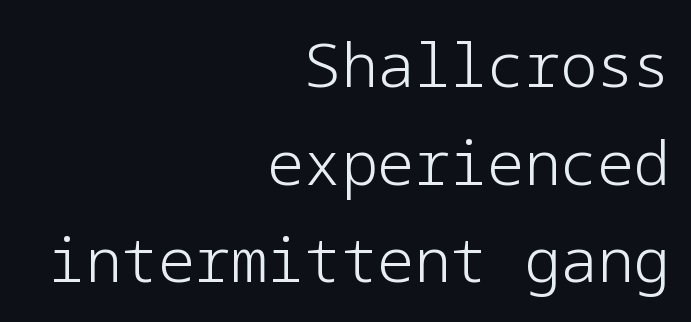
The passage is arranged like a letterhead date or caption credit — flush right. Horizontal bands of white between lines are of average thickness. The font sits on the lighter half of the weight spectrum, regular included. This rendering employs a face without finishing strokes, i.e., a sans-serif. Each word holds together tightly as a unit, with standard inter-letter gaps.
